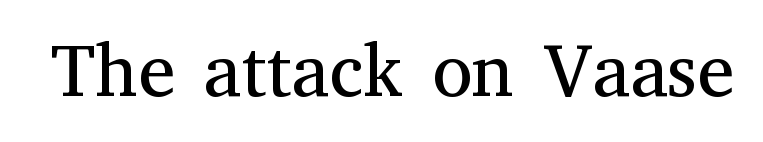
The face used here is proportionally spaced, like ordinary book or web type. You can tell from the footed stems that serif type was used. Letters have the restrained weight of plain body copy at most. Lines of text with bare space underneath. Look at the tracking — it's just the regular setting, nothing added.
